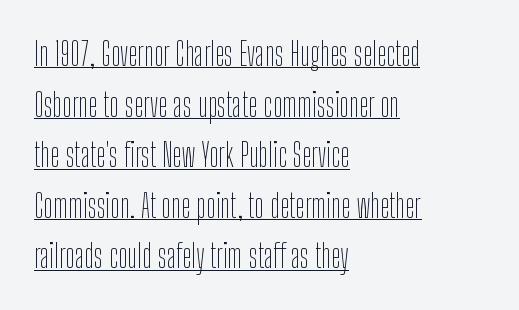
The image shows 32 px thin, condensed sans-serif type, upright; set left-aligned, normal line spacing (1.58x), normal letter spacing, underlined; low stroke contrast and a medium x-height.
